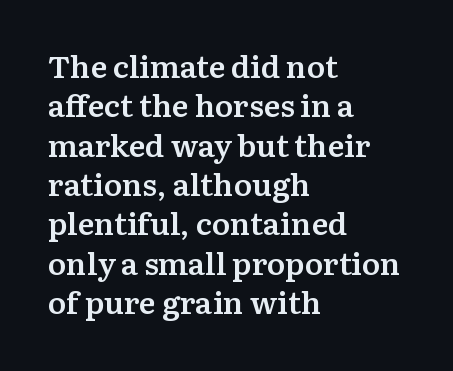
{"serif": "yes", "italic": "no", "bold": "semi", "weight": "semibold", "width": "normal", "stroke_contrast": "medium", "x_height": "medium", "monospaced": "no", "underline": "no", "align": "left", "line_spacing": "normal", "line_spacing_ratio": 1.27, "letter_spacing": "normal", "letter_spacing_em": 0.0, "glyph_px": 31}
